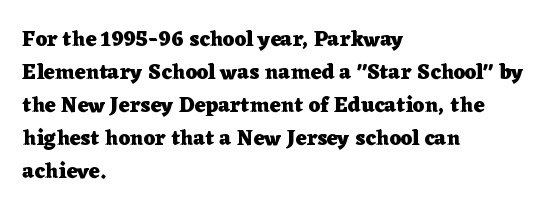
Q: Is the text bold? A: Yes.
Q: Is the text italic (slanted)? A: No, it is upright.
Q: Is the text underlined? A: No.
Q: How is the paragraph aligned? A: Left-aligned.
Q: Is the spacing between letters normal or unusually wide? A: Normal.
Q: Is the spacing between lines tight, normal or loose? A: Normal.
